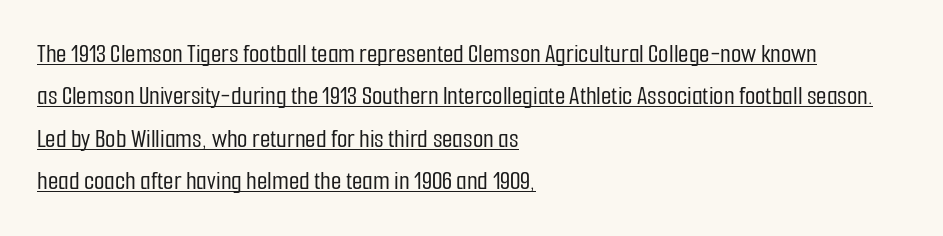
{"italic": "no", "underline": "yes", "align": "left", "line_spacing": "normal", "line_spacing_ratio": 1.57, "letter_spacing": "normal", "letter_spacing_em": 0.0, "glyph_px": 27}
